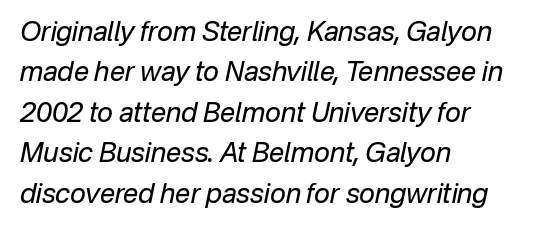
The face used here is rendered with its standard letterfit. Underlining? Definitely not there. The lettering tilts uniformly, giving the passage an italic look. The lines are quadded left. The weight would be labelled regular, book, light, or lighter still.
